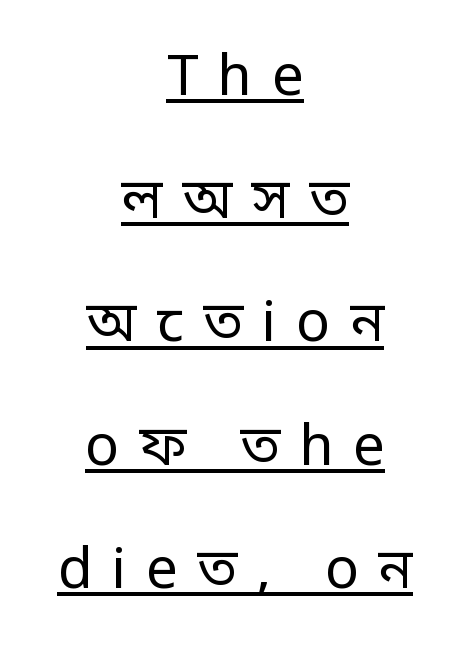
Q: Is the text bold? A: No.
Q: Is the text italic (slanted)? A: No, it is upright.
Q: Is the typeface a serif or a sans-serif typeface? A: Sans-serif.
Q: Is the text underlined? A: Yes.
Q: How is the paragraph aligned? A: Centered.
Q: Is the spacing between letters normal or unusually wide? A: Unusually wide.
Q: Is the spacing between lines tight, normal or loose? A: Loose.
Q: Width (condensed, normal, or wide)? A: Condensed.
Q: Stroke contrast? A: Low.
Q: Monospaced? A: No.
